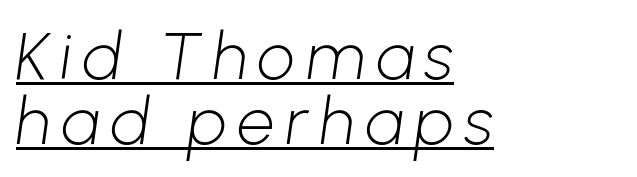
{"serif": "no", "bold": "no", "weight": "light", "width": "normal", "stroke_contrast": "low", "x_height": "medium", "monospaced": "no", "underline": "yes", "align": "left", "line_spacing": "tight", "line_spacing_ratio": 0.98, "glyph_px": 66}
